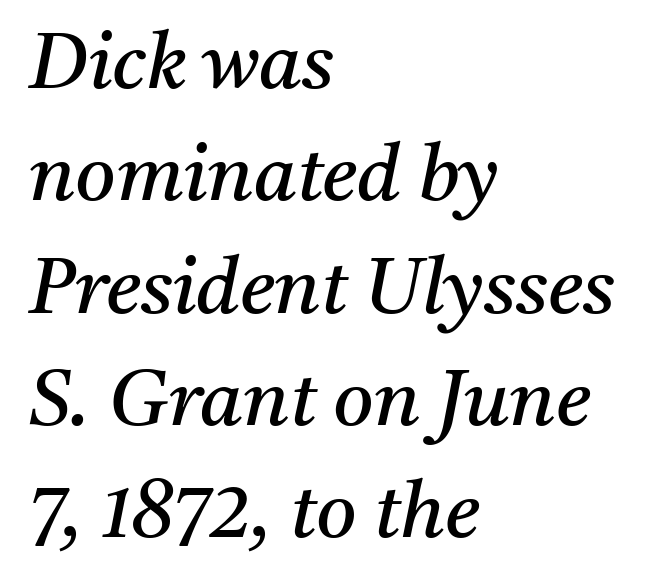
Vertically, the passage feels balanced, rows spaced as you'd expect. The line texture is even and compact thanks to regular tracking. A serif font was chosen for this passage. The rendering anchors every line to the left-hand side.
